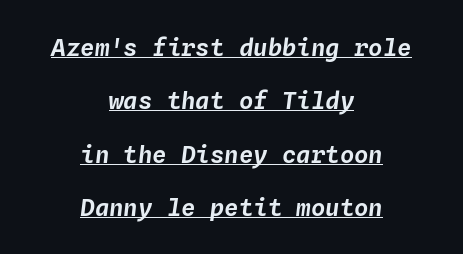
The image shows 24 px text type, italic (leaning right); set centered, loose line spacing (2.22x), normal letter spacing, underlined.
